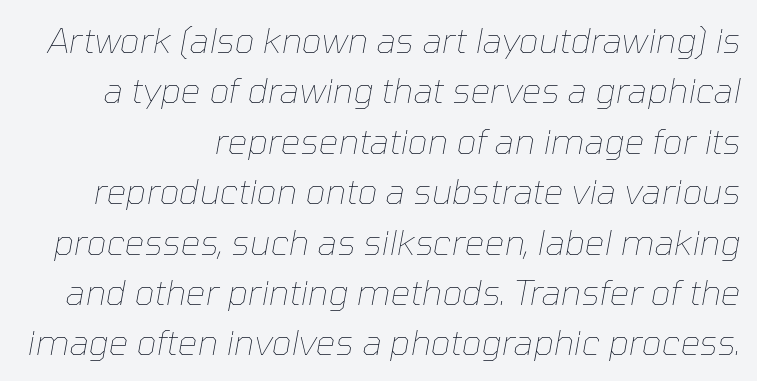
{"italic": "yes", "lean": "right", "slant_degrees": 10, "bold": "no", "weight": "thin", "width": "normal", "stroke_contrast": "low", "x_height": "medium", "monospaced": "no", "underline": "no", "align": "right", "line_spacing": "normal", "line_spacing_ratio": 1.44, "letter_spacing": "normal", "letter_spacing_em": 0.0, "glyph_px": 35}
